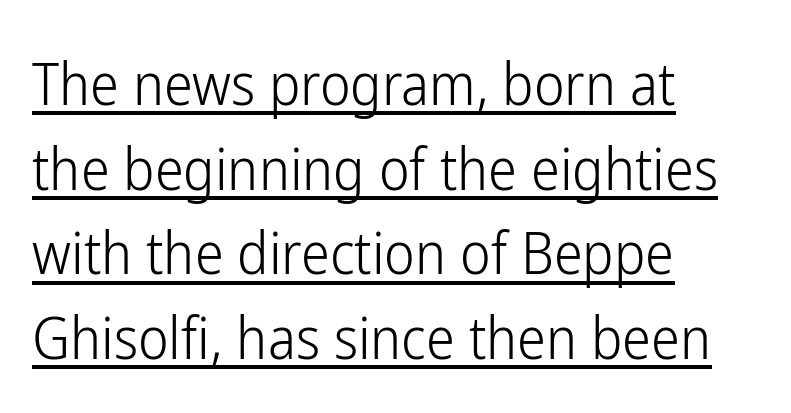
The image shows 58 px light, condensed sans-serif type, upright; set left-aligned, normal line spacing (1.46x), normal letter spacing, underlined; low stroke contrast and a medium x-height.
